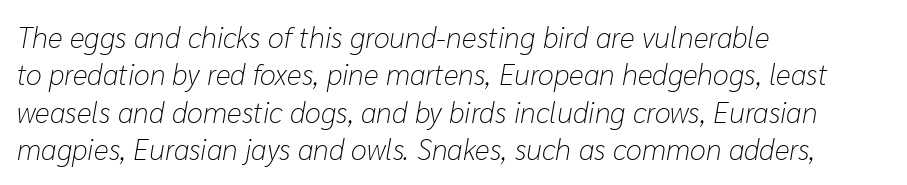
Q: Is the text bold? A: No.
Q: Is the text italic (slanted)? A: Yes, it leans right by about 10 degrees.
Q: Is the text underlined? A: No.
Q: How is the paragraph aligned? A: Left-aligned.
Q: Is the spacing between letters normal or unusually wide? A: Normal.
Q: Is the spacing between lines tight, normal or loose? A: Normal.
Q: Width (condensed, normal, or wide)? A: Normal.
Q: Stroke contrast? A: Low.
Q: x-height? A: Medium.
Q: Monospaced? A: No.
